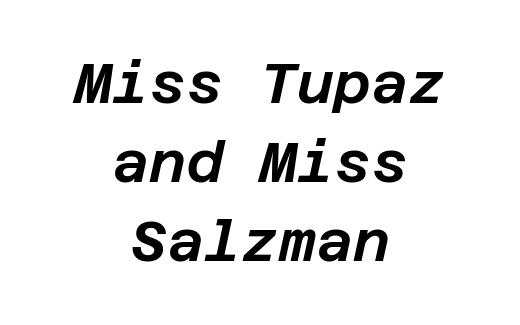
The space between consecutive lines is moderate. Underline: absent. The face used here is rendered with its standard letterfit. Does the copy run flush right? No — it is centered line by line. Style check: oblique.
